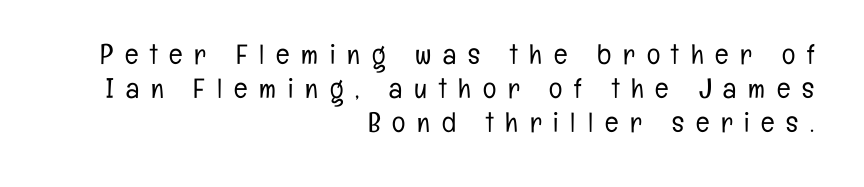
Q: Is the text bold? A: No.
Q: Is the text italic (slanted)? A: No, it is upright.
Q: Is the typeface a serif or a sans-serif typeface? A: Sans-serif.
Q: Is the text underlined? A: No.
Q: How is the paragraph aligned? A: Right-aligned.
Q: Is the spacing between letters normal or unusually wide? A: Unusually wide.
Q: Width (condensed, normal, or wide)? A: Condensed.
Q: Stroke contrast? A: Low.
Q: x-height? A: Medium.
Q: Monospaced? A: No.
